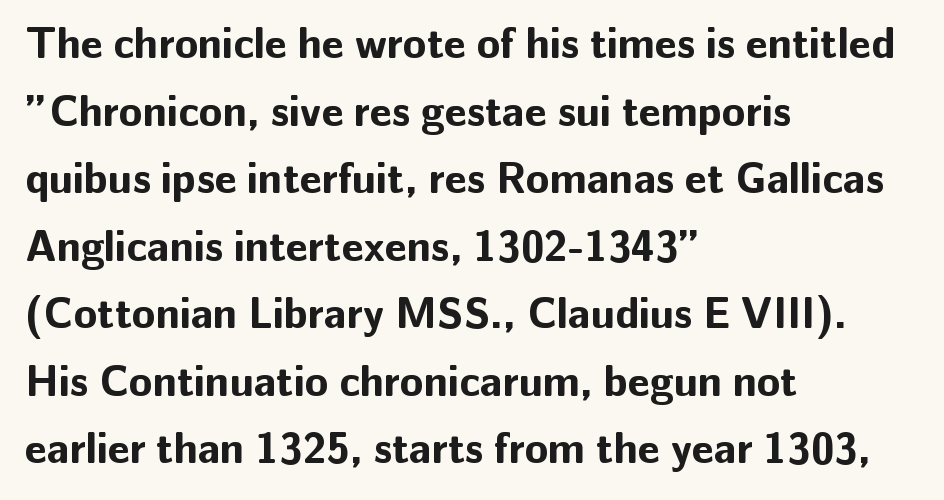
The image shows 43 px bold sans-serif type, upright; set left-aligned, normal line spacing (1.57x), normal letter spacing, not underlined; low stroke contrast and a medium x-height.
